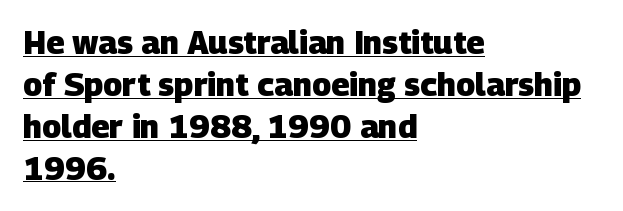
The image shows 32 px heavy sans-serif type; set left-aligned, normal line spacing (1.31x), normal letter spacing, underlined; low stroke contrast and a large x-height.
